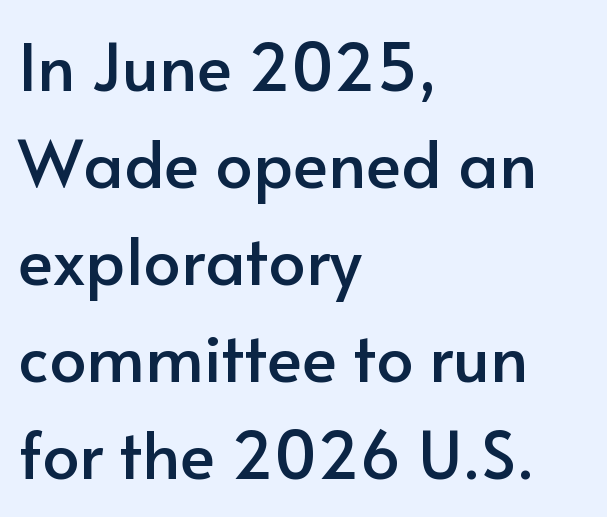
{"serif": "no", "italic": "no", "width": "normal", "stroke_contrast": "low", "x_height": "small", "monospaced": "no", "underline": "no", "align": "left", "line_spacing": "normal", "line_spacing_ratio": 1.47, "letter_spacing": "normal", "letter_spacing_em": 0.0, "glyph_px": 66}
